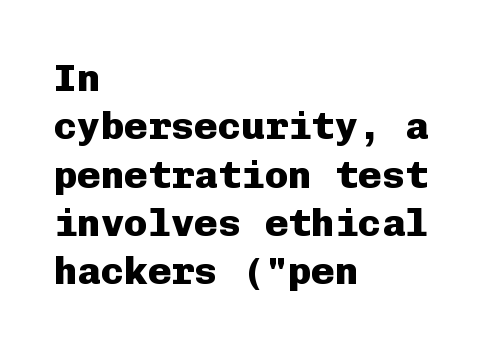
{"serif": "no", "italic": "no", "bold": "yes", "weight": "heavy", "width": "normal", "stroke_contrast": "low", "x_height": "medium", "monospaced": "yes", "underline": "no", "align": "left", "line_spacing_ratio": 1.24, "letter_spacing": "normal", "letter_spacing_em": 0.0, "glyph_px": 39}
